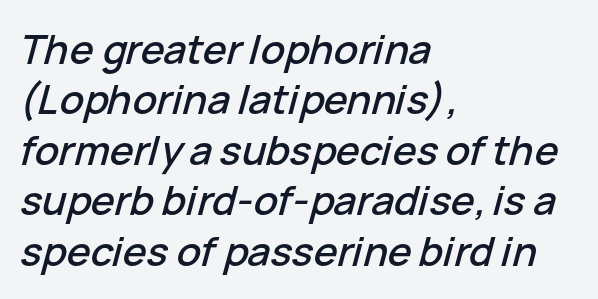
{"italic": "yes", "lean": "right", "slant_degrees": 15, "width": "normal", "stroke_contrast": "low", "x_height": "medium", "monospaced": "no", "underline": "no", "align": "left", "line_spacing": "normal", "line_spacing_ratio": 1.26, "letter_spacing": "normal", "letter_spacing_em": 0.0, "glyph_px": 40}
